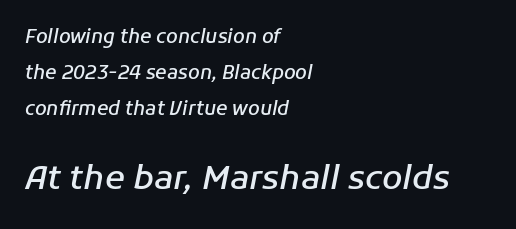
The image shows 33 px semibold type, italic (leaning right); set left-aligned, line spacing 1.89x, normal letter spacing, not underlined; the second (bottom) block is 1.74x larger; low stroke contrast and a medium x-height.
